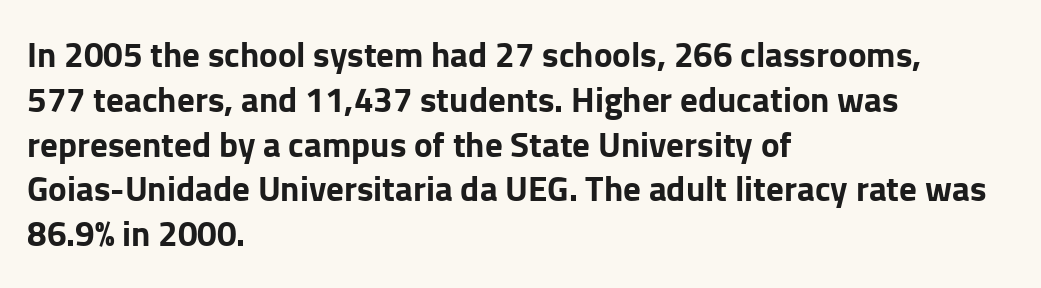
The image shows 35 px bold sans-serif type, upright; set left-aligned, normal line spacing (1.28x), normal letter spacing, not underlined; low stroke contrast and a medium x-height.
